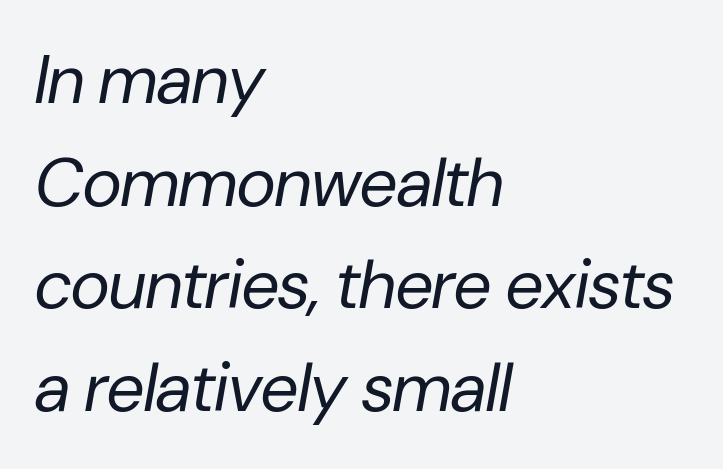
The rendering applies a slant to the glyphs. Notice how descenders clear the ascenders below comfortably — that's standard leading. Line starts are locked; line ends wander. This rendering features lettering with no underline. No extra tracking has been applied to these lines. Ink coverage per letter is moderate at most.
